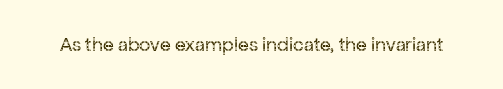
{"italic": "no", "bold": "no", "underline": "no", "letter_spacing": "normal", "letter_spacing_em": 0.0, "glyph_px": 20}
